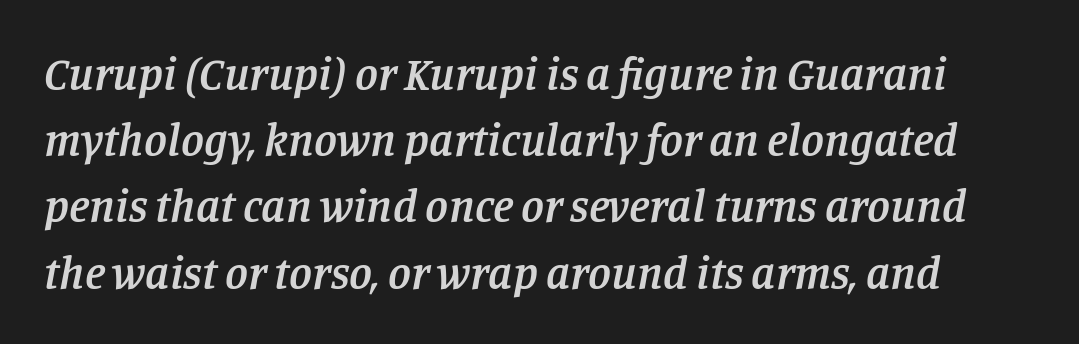
The image shows 46 px semibold serif type, italic (leaning right); set normal line spacing (1.44x), normal letter spacing, not underlined; low stroke contrast and a large x-height.
